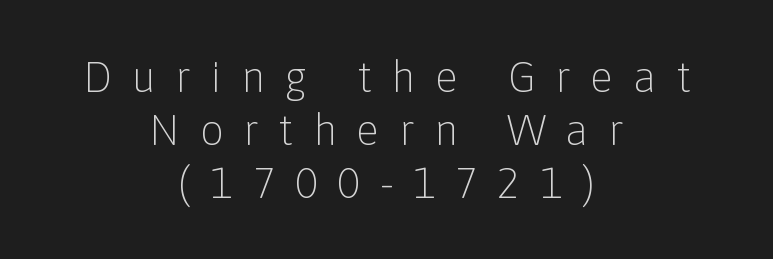
{"serif": "no", "italic": "no", "bold": "no", "weight": "light", "width": "normal", "stroke_contrast": "low", "x_height": "medium", "monospaced": "no", "underline": "no", "align": "center", "line_spacing_ratio": 1.23, "letter_spacing": "wide", "letter_spacing_em": 0.45, "glyph_px": 43}
